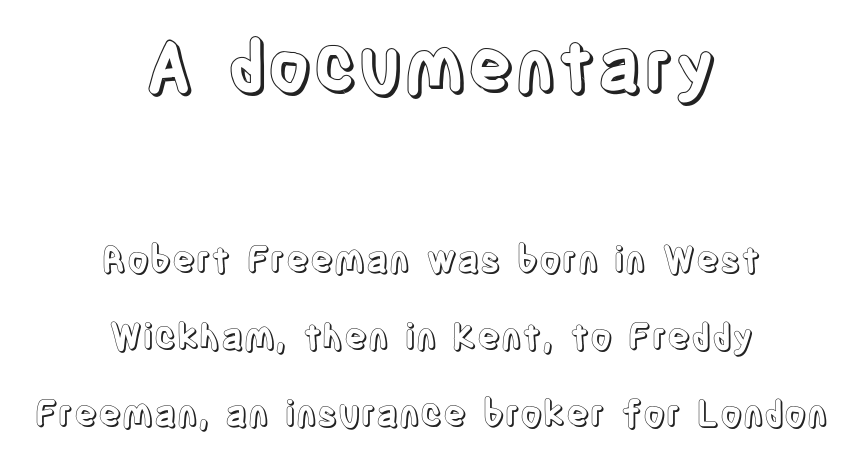
Observe the ordinary spacing: letters are neighbours, not strangers. Summary of vertical rhythm: relaxed, with wide interline spacing. The lettering holds an erect, upright posture throughout. Each row of text sits above clean, open space. Think of a printed novel: that variable character pitch is what you see here.
